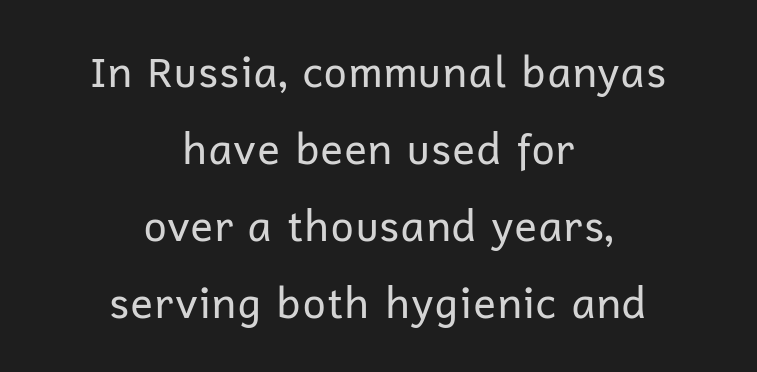
Q: Is the text bold? A: No.
Q: Is the text italic (slanted)? A: No, it is upright.
Q: Is the typeface a serif or a sans-serif typeface? A: Sans-serif.
Q: Is the text underlined? A: No.
Q: How is the paragraph aligned? A: Centered.
Q: Is the spacing between letters normal or unusually wide? A: Normal.
Q: Width (condensed, normal, or wide)? A: Normal.
Q: Stroke contrast? A: Low.
Q: x-height? A: Medium.
Q: Monospaced? A: No.
